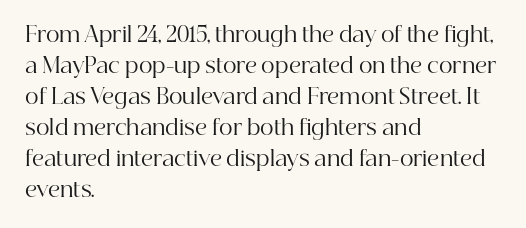
No chunkiness to these letters — they're not bold. The area under the type is left untouched. This rendering uses left alignment, leaving the right contour irregular. The font's upright variant was chosen for this text. Compared with typical body copy, the letter spacing here is the same.
